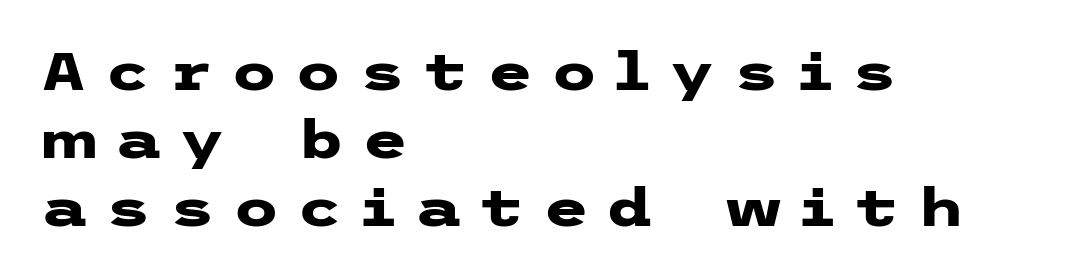
The image shows 53 px heavy, wide sans-serif type, upright; set left-aligned, normal line spacing (1.28x), unusually wide letter spacing (+0.33 em), not underlined; low stroke contrast and a medium x-height.
